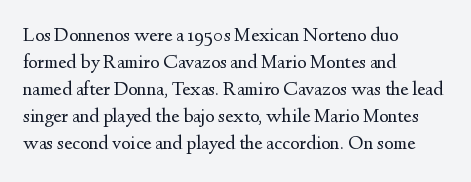
The image shows 20 px text type, upright; set left-aligned, normal line spacing (1.35x), normal letter spacing, not underlined.
